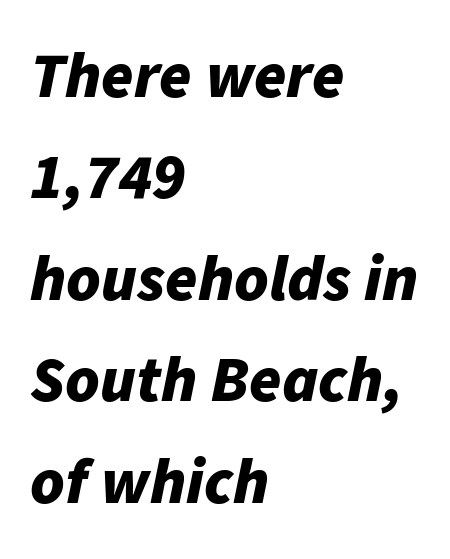
The image shows 65 px bold type, italic (leaning right); set left-aligned, normal line spacing (1.56x), normal letter spacing, not underlined; low stroke contrast and a medium x-height.
